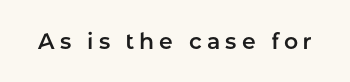
The image shows 22 px text type, upright; set unusually wide letter spacing (+0.23 em), not underlined.
